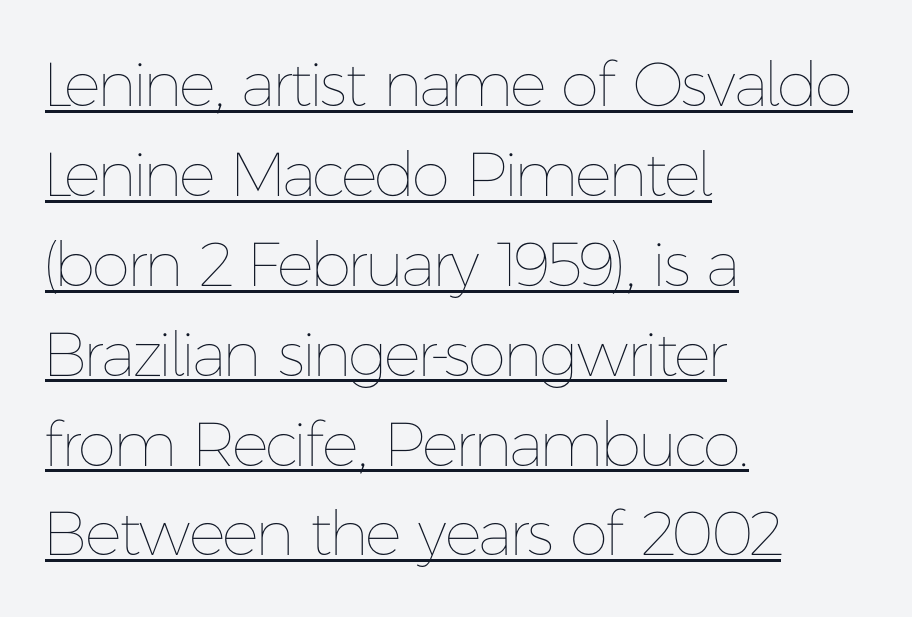
Q: Is the text bold? A: No.
Q: Is the text italic (slanted)? A: No, it is upright.
Q: Is the text underlined? A: Yes.
Q: How is the paragraph aligned? A: Left-aligned.
Q: Is the spacing between letters normal or unusually wide? A: Normal.
Q: Is the spacing between lines tight, normal or loose? A: Normal.
Q: Width (condensed, normal, or wide)? A: Normal.
Q: Stroke contrast? A: Low.
Q: x-height? A: Medium.
Q: Monospaced? A: No.
